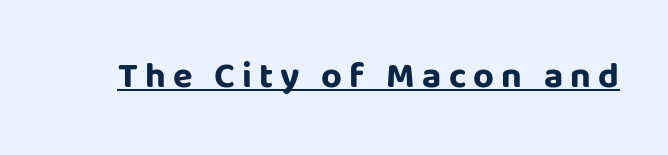
The image shows 36 px bold sans-serif type, upright; set unusually wide letter spacing (+0.2 em), underlined; low stroke contrast and a large x-height.
